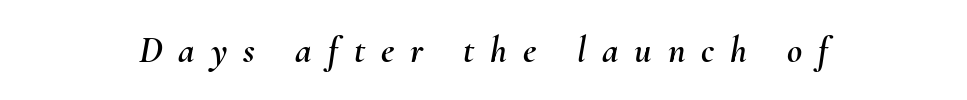
Q: Is the text italic (slanted)? A: Yes, it leans right by about 10 degrees.
Q: Is the text underlined? A: No.
Q: Is the spacing between letters normal or unusually wide? A: Unusually wide.
Q: Width (condensed, normal, or wide)? A: Normal.
Q: Stroke contrast? A: Medium.
Q: x-height? A: Small.
Q: Monospaced? A: No.
